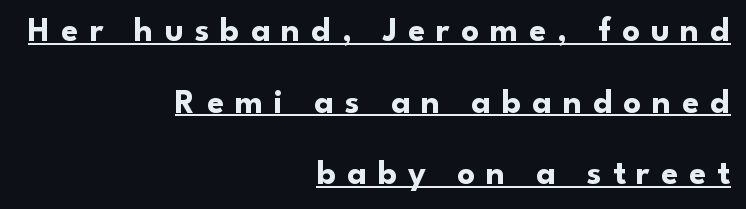
Type style note: lacks serifs. It's the straight-up-and-down kind of type. You could not count columns in this text — the font is proportionally spaced. Chunky letters — that's bold for sure. The passage is arranged like a letterhead date or caption credit — flush right. Looks like someone drew a line under every word here.
